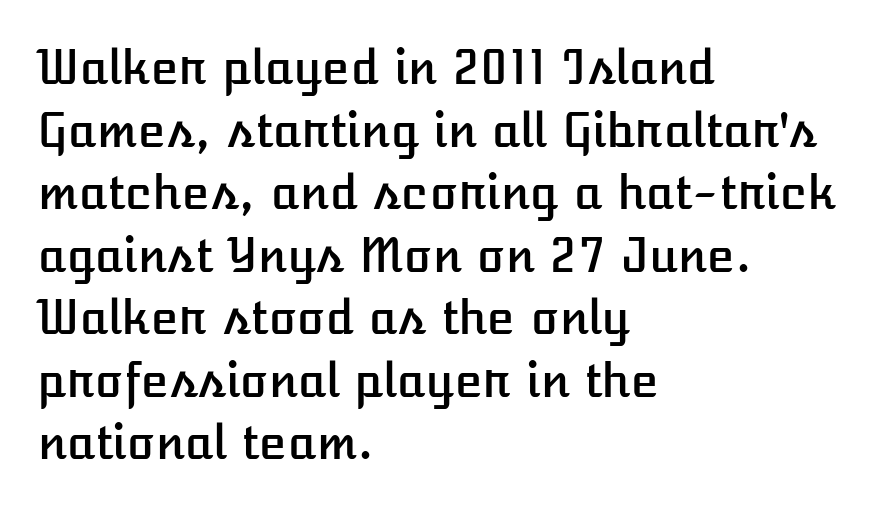
{"italic": "no", "width": "normal", "stroke_contrast": "low", "x_height": "medium", "monospaced": "no", "underline": "no", "align": "left", "line_spacing": "normal", "line_spacing_ratio": 1.36, "letter_spacing": "normal", "letter_spacing_em": 0.0, "glyph_px": 46}
